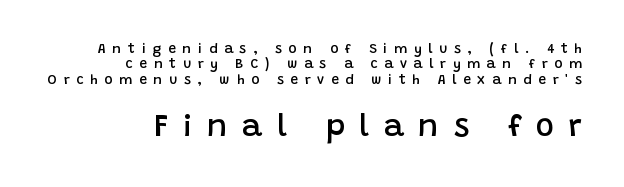
Q: Is the text bold? A: Semi-bold.
Q: Is the text italic (slanted)? A: No, it is upright.
Q: Is the typeface a serif or a sans-serif typeface? A: Sans-serif.
Q: Is the text underlined? A: No.
Q: How is the paragraph aligned? A: Right-aligned.
Q: Is the spacing between letters normal or unusually wide? A: Unusually wide.
Q: Is the spacing between lines tight, normal or loose? A: Tight.
Q: Which block of text is set in a larger size, the first (top) or the second (bottom)? A: The second (bottom) one.
Q: Width (condensed, normal, or wide)? A: Normal.
Q: Stroke contrast? A: Low.
Q: x-height? A: Large.
Q: Monospaced? A: No.
